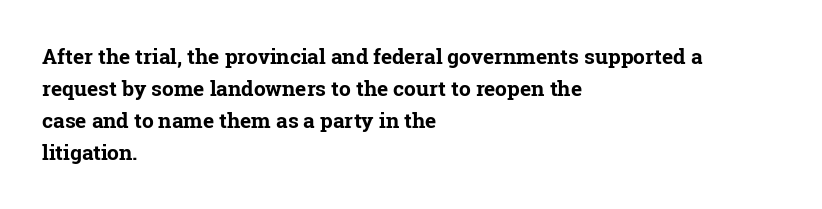
The image shows 21 px bold type, upright; set left-aligned, normal line spacing (1.53x), normal letter spacing, not underlined.
